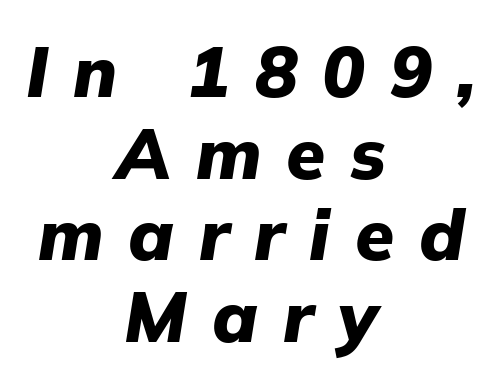
Is this a fixed-width face? No — the glyphs have proportional, varying widths. Where is the straight margin? There isn't one; the lines are centered. Students, observe: this is what under-led, compact text looks like. Beneath every word, the page is bare. The letterforms stand isolated, each surrounded by extra space.
